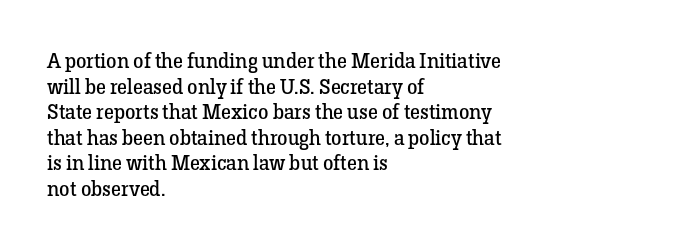
The image shows 21 px text type, upright; set left-aligned, line spacing 1.22x, normal letter spacing, not underlined.
